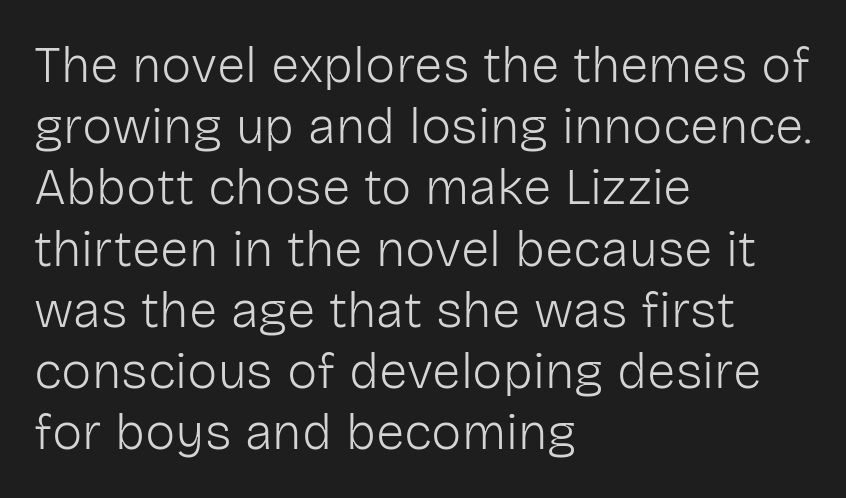
The image shows 51 px light sans-serif type, upright; set left-aligned, line spacing 1.2x, normal letter spacing, not underlined; low stroke contrast and a medium x-height.
